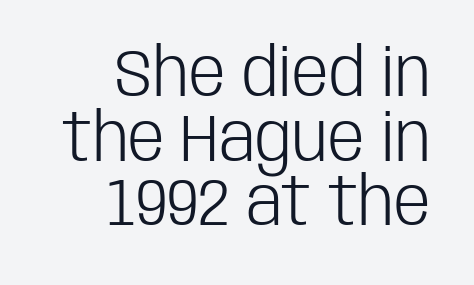
The image shows 66 px light, condensed sans-serif type, upright; set right-aligned, tight line spacing (0.98x), normal letter spacing, not underlined; low stroke contrast and a large x-height.
